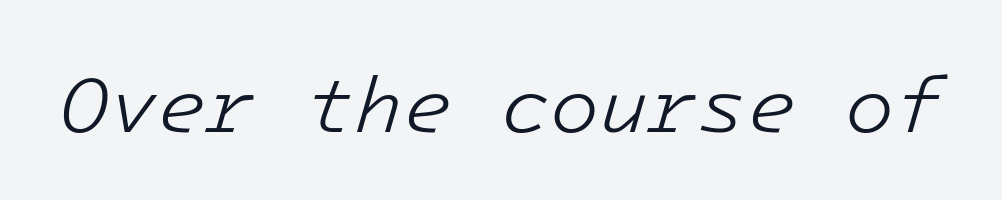
The image shows 80 px light type, italic (leaning right); set normal letter spacing, not underlined; low stroke contrast and a medium x-height.
